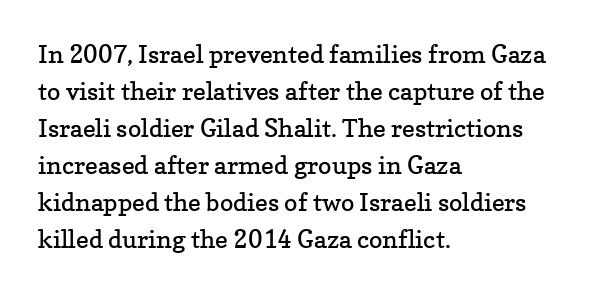
The image shows 25 px text type, upright; set left-aligned, normal line spacing (1.48x), normal letter spacing, not underlined.
